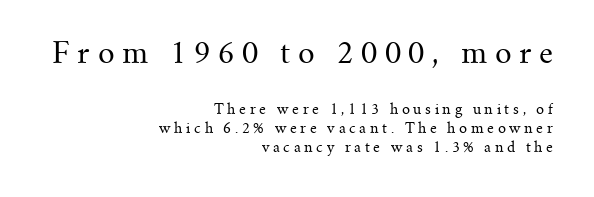
Varying glyph widths throughout — classic text-font behaviour. If you drew a line through each stem, it would be perfectly vertical. Tracking here is generous; glyphs stand well apart from one another. In CSS terms this would be text-align: right. If you squint, the top block still reads clearly — it's the larger of the two. The weight tops out at a normal text grade.
